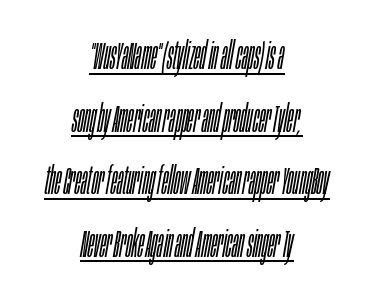
The image shows 37 px light, condensed type, italic (leaning right); set centered, normal line spacing (1.69x), normal letter spacing, underlined; low stroke contrast and a large x-height.
